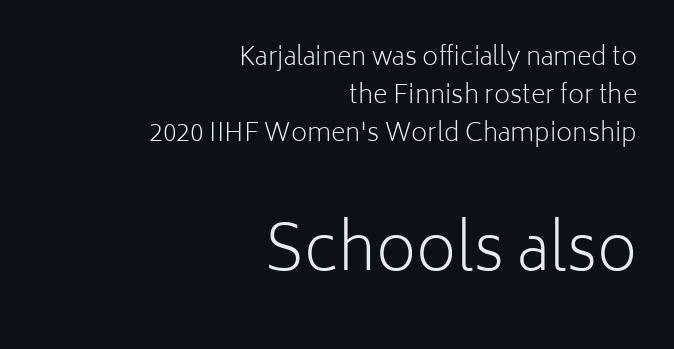
Q: Is the text bold? A: No.
Q: Is the text italic (slanted)? A: No, it is upright.
Q: Is the typeface a serif or a sans-serif typeface? A: Sans-serif.
Q: Is the text underlined? A: No.
Q: How is the paragraph aligned? A: Right-aligned.
Q: Is the spacing between letters normal or unusually wide? A: Normal.
Q: Is the spacing between lines tight, normal or loose? A: Normal.
Q: Which block of text is set in a larger size, the first (top) or the second (bottom)? A: The second (bottom) one.
Q: Width (condensed, normal, or wide)? A: Normal.
Q: Stroke contrast? A: Low.
Q: x-height? A: Medium.
Q: Monospaced? A: No.
